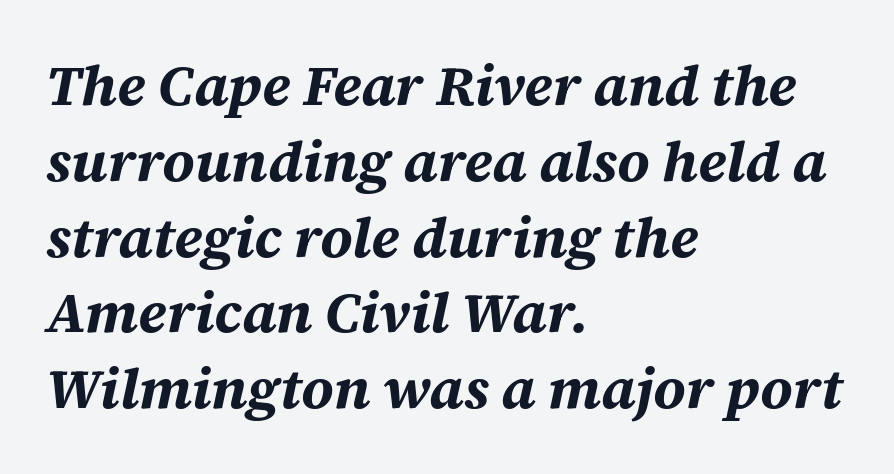
The passage shown leans; its letterforms are oblique. How heavy is the stroke? Heavy — this is a bold. A typesetter would call this zero additional tracking. Reading down the column, the eye jumps a familiar distance to each next line.
